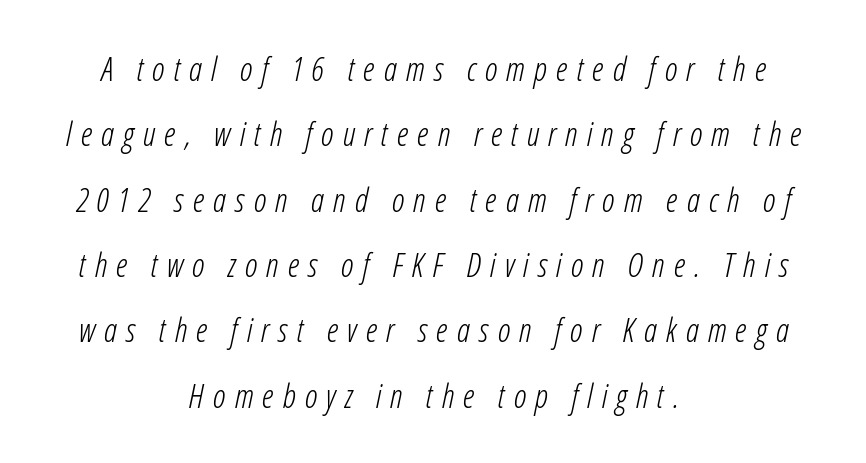
A light-to-regular cut is what we see here. Widely set lines give the paragraph a tall, airy silhouette. Tall strokes in this sample are angled rather than plumb. A typesetter would call this proportional, since set widths differ per character. Each word looks stretched out because of the extra space between its letters. Rule under the text: the space is simply empty.
